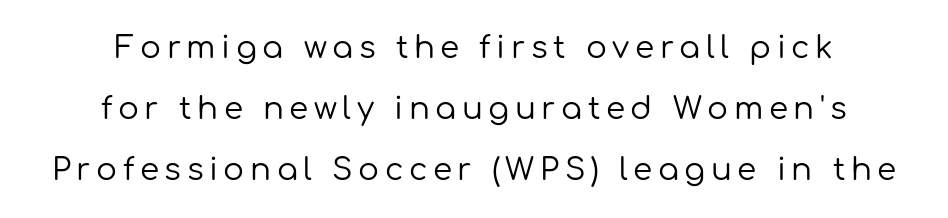
The letters stand straight up with perfectly vertical stems. The lines in this sample share a center point and differ in where they start and stop. Is the type heavy? It reads as light-to-regular instead. You could fit nearly another row in the gap between these rows. Letters rest on an invisible, unmarked baseline.
